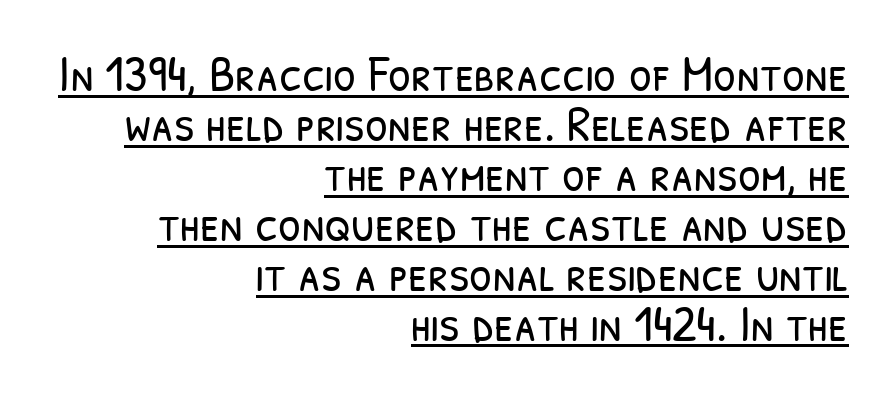
The image shows 52 px light, condensed sans-serif type; set right-aligned, tight line spacing (0.96x), normal letter spacing, underlined; low stroke contrast and a medium x-height.
